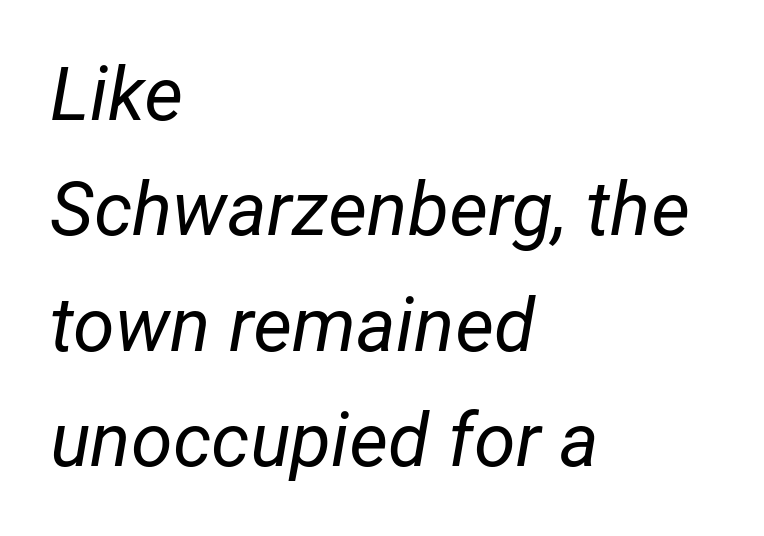
The image shows 75 px regular-weight type, italic (leaning right); set left-aligned, normal line spacing (1.54x), normal letter spacing, not underlined; low stroke contrast and a medium x-height.
